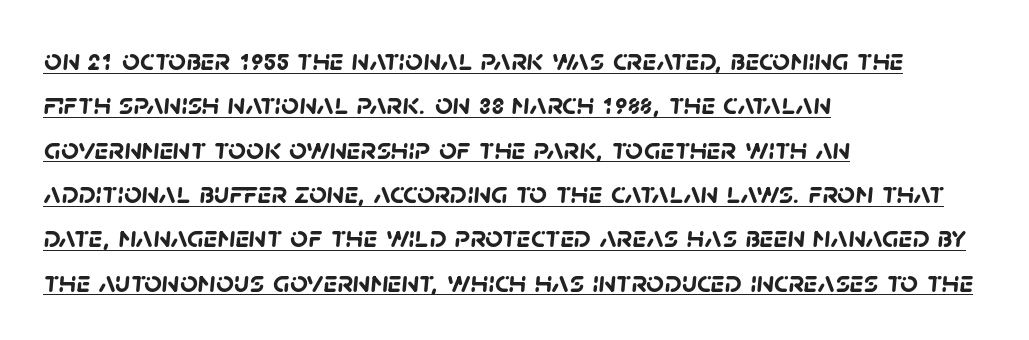
The image shows 31 px semibold sans-serif type; set left-aligned, normal line spacing (1.43x), normal letter spacing, underlined; low stroke contrast and a large x-height.
